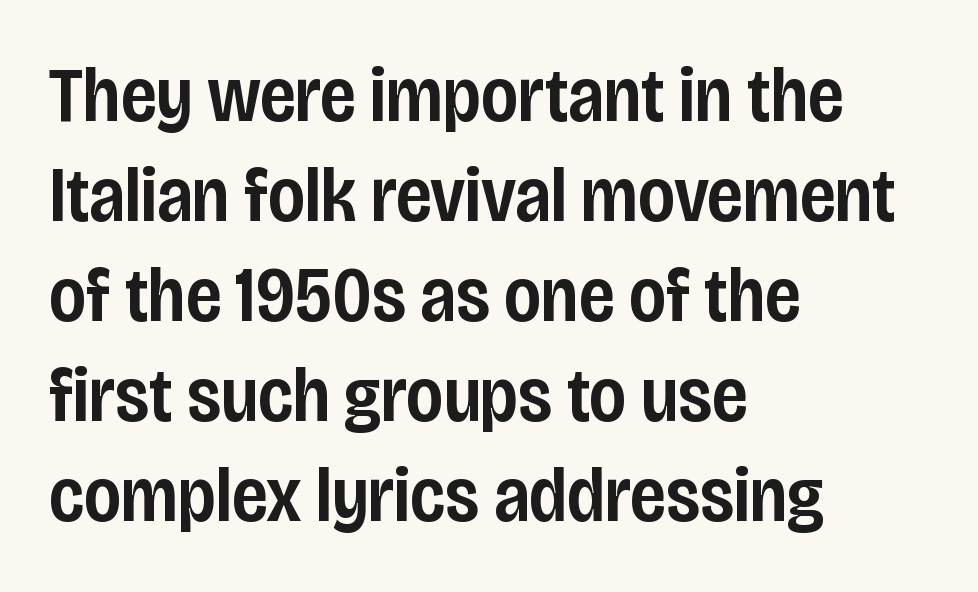
How are the letters spaced? Ordinarily, with no added tracking. Casual observation: everything's shoved over to the left. Look at the bottom of the vertical strokes: they stop flat, with no serifs. These lines were composed using upright roman letters. Think of a printed novel: that variable character pitch is what you see here.
